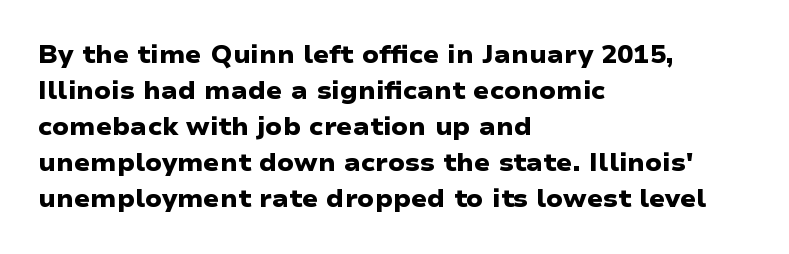
Letter spacing: default. A bare baseline throughout the passage. Each new line begins a customary step beneath the previous one. Which margin do the lines hug? The left one — the right edge is uneven.
